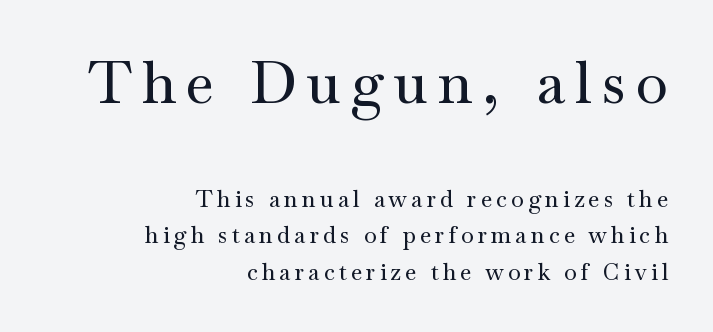
Q: Is the text italic (slanted)? A: No, it is upright.
Q: Is the typeface a serif or a sans-serif typeface? A: Serif.
Q: Is the text underlined? A: No.
Q: How is the paragraph aligned? A: Right-aligned.
Q: Is the spacing between lines tight, normal or loose? A: Normal.
Q: Which block of text is set in a larger size, the first (top) or the second (bottom)? A: The first (top) one.
Q: Width (condensed, normal, or wide)? A: Wide.
Q: Stroke contrast? A: Medium.
Q: x-height? A: Small.
Q: Monospaced? A: No.
